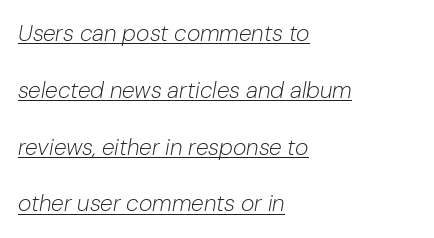
Q: Is the text bold? A: No.
Q: Is the text italic (slanted)? A: Yes, it leans right by about 10 degrees.
Q: Is the text underlined? A: Yes.
Q: How is the paragraph aligned? A: Left-aligned.
Q: Is the spacing between letters normal or unusually wide? A: Normal.
Q: Is the spacing between lines tight, normal or loose? A: Loose.
